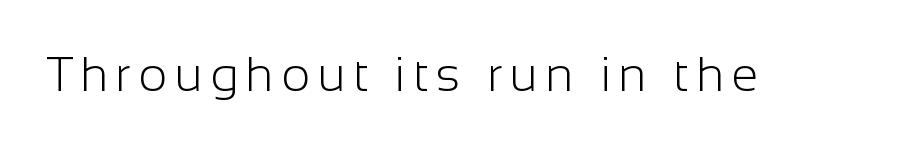
Q: Is the text bold? A: No.
Q: Is the text italic (slanted)? A: No, it is upright.
Q: Is the typeface a serif or a sans-serif typeface? A: Sans-serif.
Q: Is the text underlined? A: No.
Q: Width (condensed, normal, or wide)? A: Normal.
Q: Stroke contrast? A: Low.
Q: x-height? A: Medium.
Q: Monospaced? A: No.
